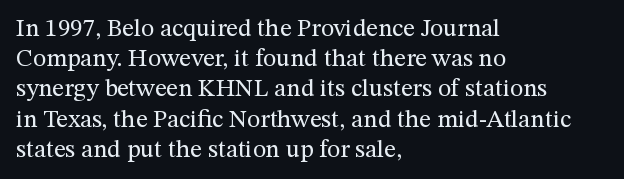
{"italic": "no", "bold": "no", "underline": "no", "align": "left", "line_spacing_ratio": 1.21, "letter_spacing": "normal", "letter_spacing_em": 0.0, "glyph_px": 25}
